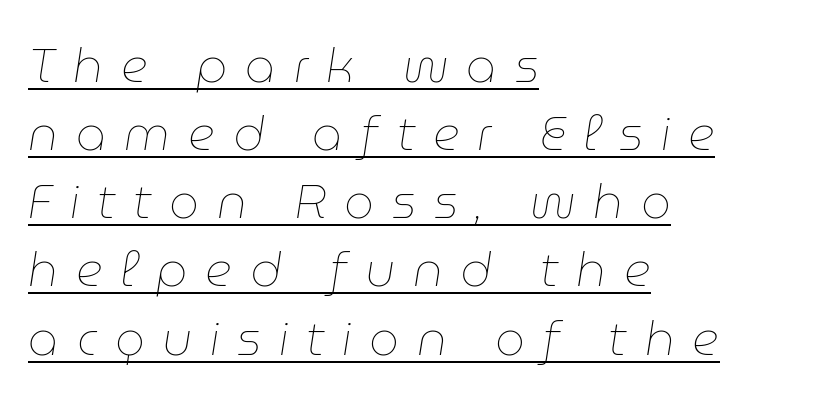
The image shows 47 px thin type, italic (leaning right); set left-aligned, normal line spacing (1.45x), unusually wide letter spacing (+0.38 em), underlined; low stroke contrast and a medium x-height.
